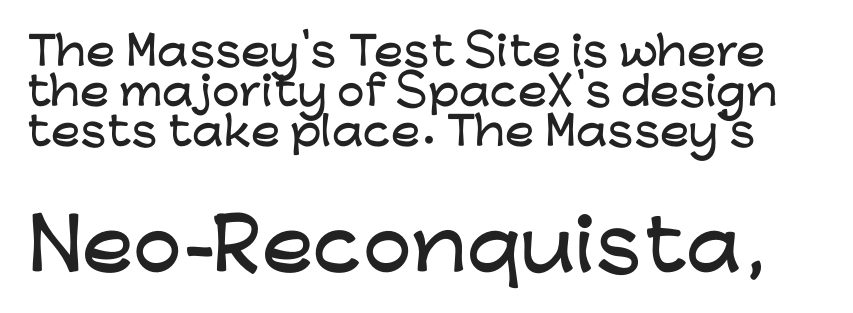
Descenders hang freely into open space. Is this a fixed-width face? No — the glyphs have proportional, varying widths. The rendering uses a small line-height, squeezing the rows. Type size steps up from the first block to the second. Posture: vertical.
